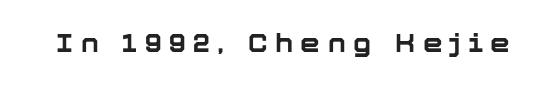
Is the letter spacing exaggerated? Yes — the characters are pushed far apart. Quick note: not italic, upright. Anything drawn beneath the words? Only blank space. Summary of weight: heavy, a full bold.
